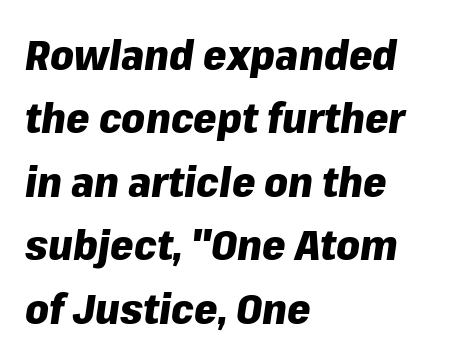
{"italic": "yes", "lean": "right", "slant_degrees": 8, "bold": "yes", "weight": "heavy", "width": "normal", "stroke_contrast": "low", "x_height": "medium", "monospaced": "no", "underline": "no", "align": "left", "line_spacing": "normal", "line_spacing_ratio": 1.51, "letter_spacing": "normal", "letter_spacing_em": 0.0, "glyph_px": 42}
